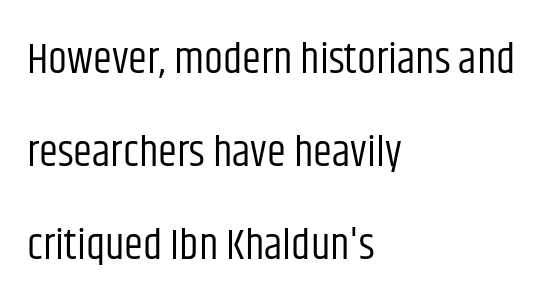
The image shows 43 px regular-weight, condensed sans-serif type, upright; set left-aligned, loose line spacing (2.16x), normal letter spacing, not underlined; low stroke contrast and a large x-height.
